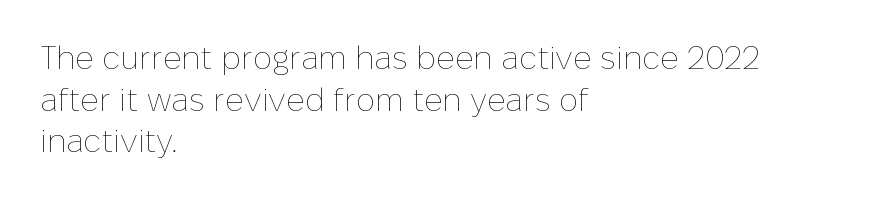
The image shows 32 px thin type, upright; set left-aligned, normal line spacing (1.3x), normal letter spacing, not underlined; low stroke contrast and a medium x-height.
